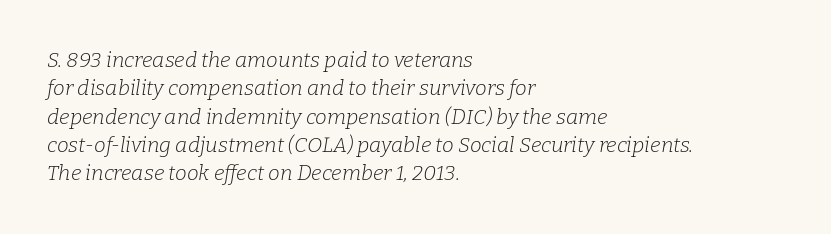
{"italic": "yes", "lean": "right", "slant_degrees": 9, "bold": "no", "underline": "no", "align": "left", "line_spacing": "normal", "line_spacing_ratio": 1.35, "letter_spacing": "normal", "letter_spacing_em": 0.0, "glyph_px": 21}
